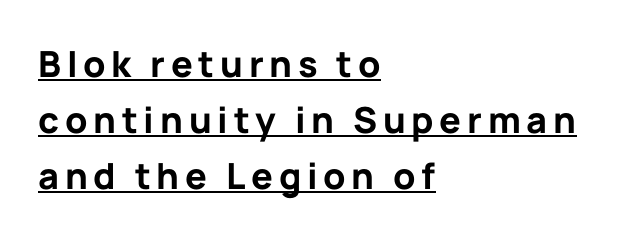
The leading is moderate, giving the passage an even texture. You could not count columns in this text — the font is proportionally spaced. Does a line run under the words? Yes, clearly. In terms of weight, the rendering is a true, heavy bold. Nope, not italic — everything's standing straight.
